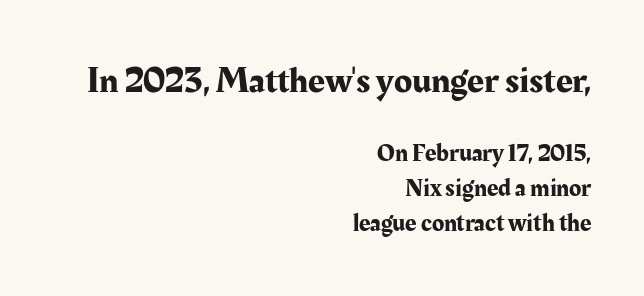
Q: Is the text italic (slanted)? A: No, it is upright.
Q: Is the typeface a serif or a sans-serif typeface? A: Serif.
Q: Is the text underlined? A: No.
Q: How is the paragraph aligned? A: Right-aligned.
Q: Is the spacing between letters normal or unusually wide? A: Normal.
Q: Is the spacing between lines tight, normal or loose? A: Normal.
Q: Which block of text is set in a larger size, the first (top) or the second (bottom)? A: The first (top) one.
Q: Width (condensed, normal, or wide)? A: Normal.
Q: Stroke contrast? A: Medium.
Q: x-height? A: Medium.
Q: Monospaced? A: No.
